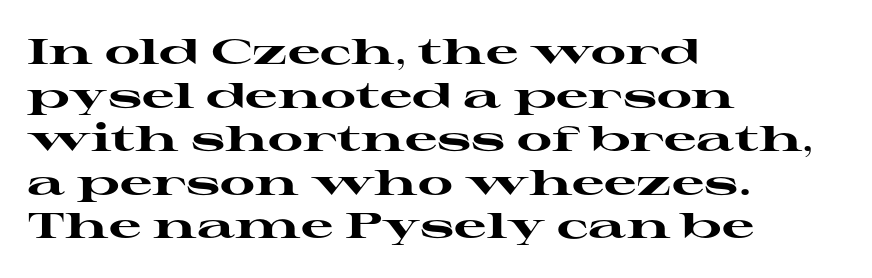
The image shows 36 px heavy, wide serif type, upright; set left-aligned, line spacing 1.21x, normal letter spacing, not underlined; high stroke contrast and a medium x-height.
